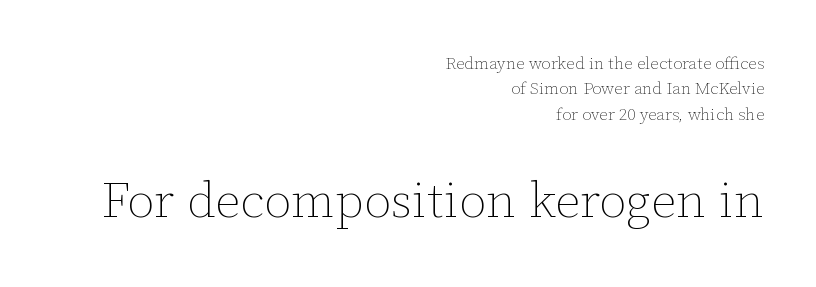
{"italic": "no", "bold": "no", "weight": "thin", "width": "normal", "stroke_contrast": "low", "x_height": "medium", "monospaced": "no", "underline": "no", "align": "right", "line_spacing": "normal", "line_spacing_ratio": 1.5, "letter_spacing": "normal", "letter_spacing_em": 0.0, "larger_block": "second", "size_ratio": 2.94, "glyph_px": 50}
